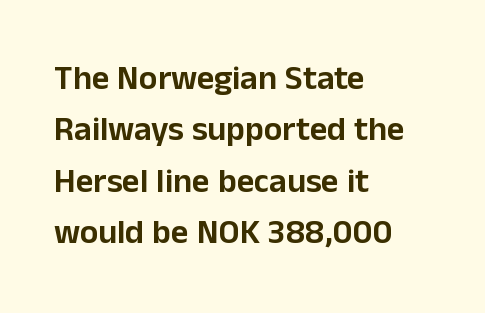
The image shows 34 px sans-serif type, upright; set left-aligned, normal line spacing (1.51x), normal letter spacing, not underlined; low stroke contrast and a medium x-height.
